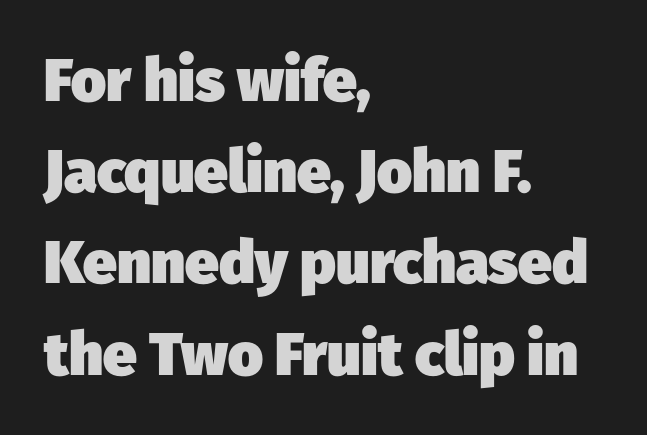
Is the type bold? Yes — the strokes are clearly thick and heavy. Short note: letters normally spaced. Students, observe: this is what conventionally led text looks like. This sample has the flowing, uneven cadence of proportional lettering. Alignment: flush left. No word sits above an underline.
